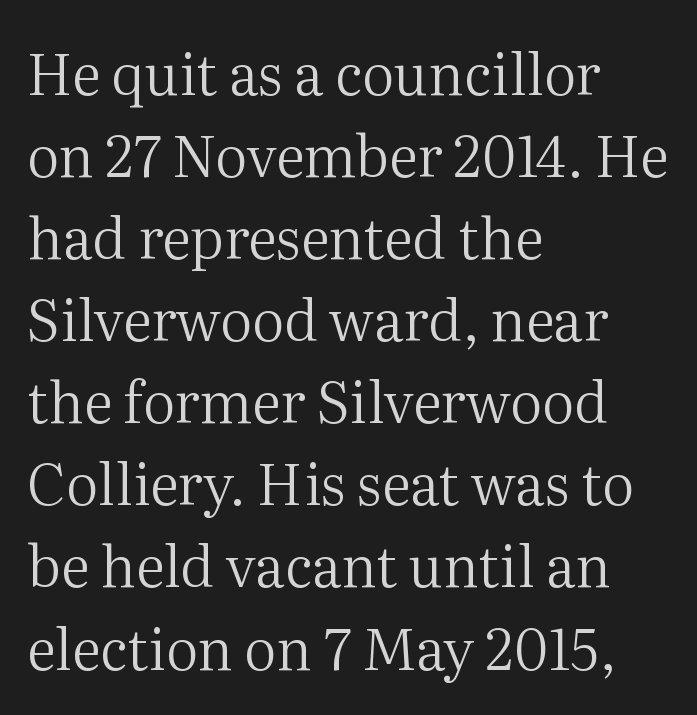
Interline gaps are of average width in this sample. This rendering employs a face with finishing strokes, i.e., a serif. The lettering stays uniformly vertical, giving the passage a roman look. The rendering uses natural spacing where letterforms have individual widths.
